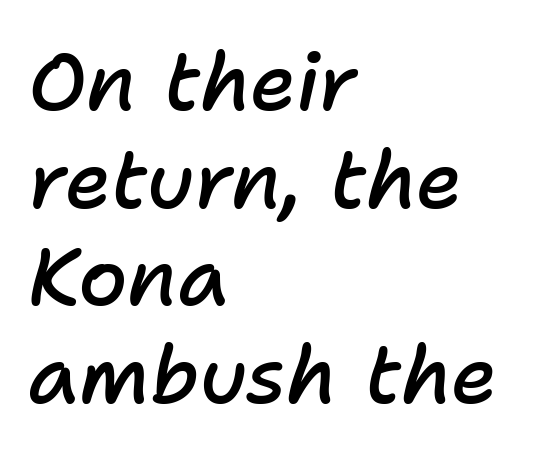
Q: Is the text bold? A: Semi-bold.
Q: Is the text italic (slanted)? A: Yes, it leans right by about 11 degrees.
Q: Is the text underlined? A: No.
Q: How is the paragraph aligned? A: Left-aligned.
Q: Is the spacing between letters normal or unusually wide? A: Normal.
Q: Width (condensed, normal, or wide)? A: Normal.
Q: Stroke contrast? A: Low.
Q: x-height? A: Medium.
Q: Monospaced? A: No.
